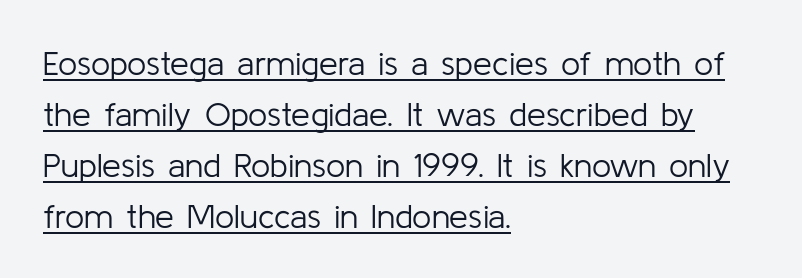
The typeface chosen for these lines omits serifs. The rendering uses natural spacing where letterforms have individual widths. The passage shown is underscored from start to finish. Students, note that the glyphs here touch the page at normal intervals. Every stem runs plumb, perpendicular to the baseline. The rag falls on the right side of this text block.
